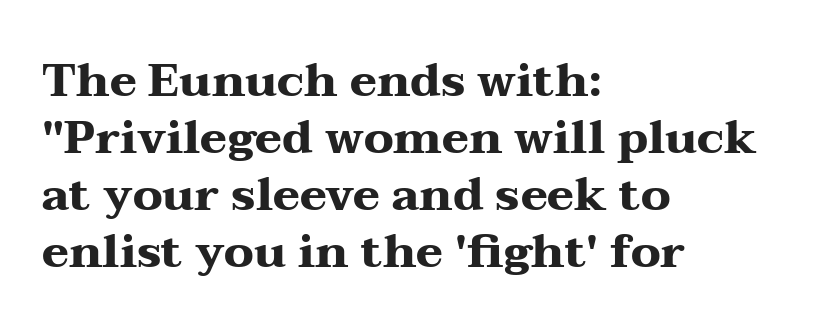
{"serif": "yes", "italic": "no", "bold": "yes", "weight": "heavy", "width": "wide", "stroke_contrast": "medium", "x_height": "medium", "monospaced": "no", "underline": "no", "align": "left", "line_spacing_ratio": 1.24, "letter_spacing": "normal", "letter_spacing_em": 0.0, "glyph_px": 46}
